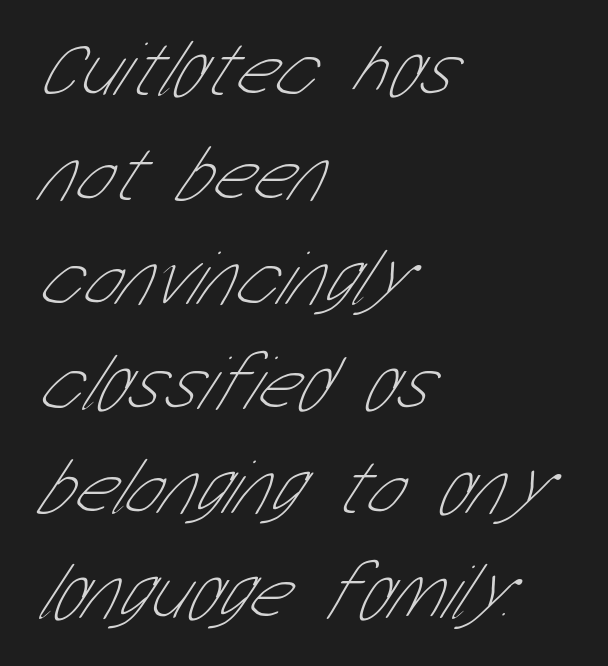
The image shows 78 px thin, condensed sans-serif type; set left-aligned, normal line spacing (1.34x), normal letter spacing, not underlined; low stroke contrast and a medium x-height.
